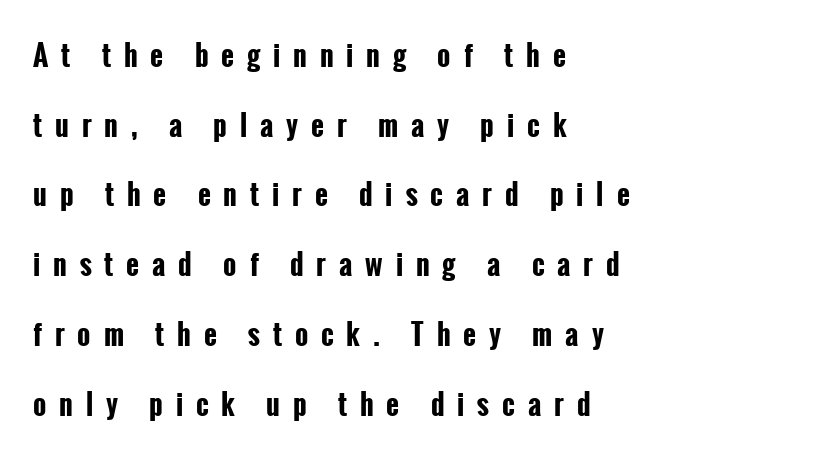
The image shows 28 px bold, condensed sans-serif type, upright; set left-aligned, loose line spacing (2.49x), unusually wide letter spacing (+0.46 em), not underlined; low stroke contrast and a medium x-height.
